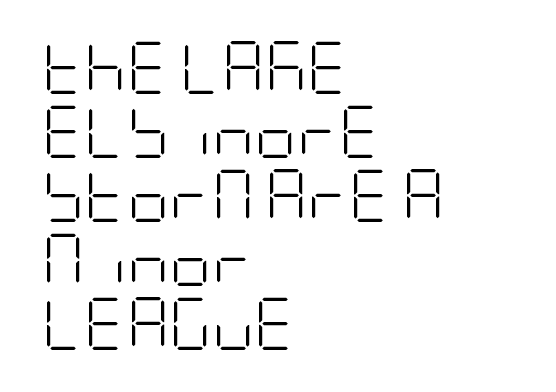
{"serif": "no", "italic": "no", "bold": "no", "weight": "light", "width": "condensed", "stroke_contrast": "low", "x_height": "large", "underline": "no", "align": "left", "line_spacing_ratio": 1.23, "letter_spacing": "normal", "letter_spacing_em": 0.0, "glyph_px": 52}
